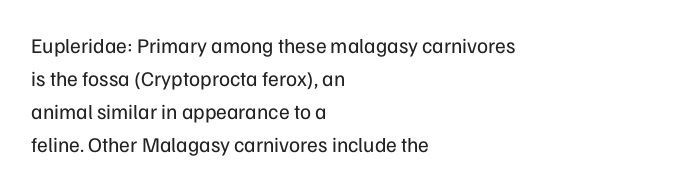
{"italic": "no", "bold": "no", "underline": "no", "align": "left", "line_spacing": "normal", "line_spacing_ratio": 1.57, "letter_spacing": "normal", "letter_spacing_em": 0.0, "glyph_px": 21}
